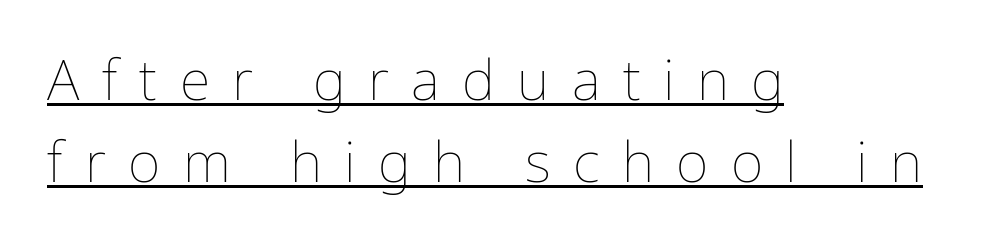
Glance below the letters and you will spot a drawn line. Do the letters lean? They stand straight. On a weight scale, this lands at 450 or below. Tracking value appears strongly positive — letters spread wide.
